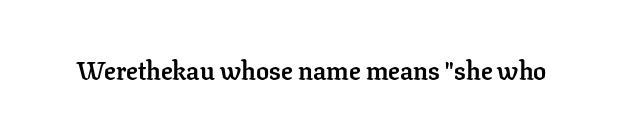
Q: Is the text bold? A: Yes.
Q: Is the text italic (slanted)? A: No, it is upright.
Q: Is the text underlined? A: No.
Q: Is the spacing between letters normal or unusually wide? A: Normal.
